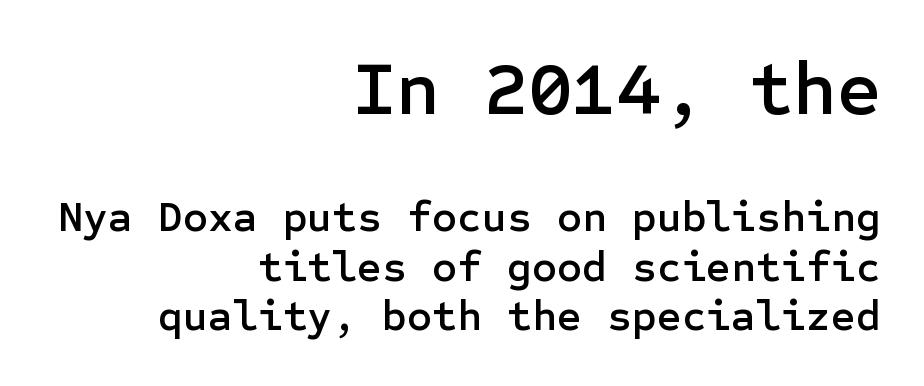
{"serif": "no", "italic": "no", "width": "normal", "stroke_contrast": "low", "x_height": "medium", "underline": "no", "align": "right", "line_spacing": "tight", "line_spacing_ratio": 1.15, "letter_spacing": "normal", "letter_spacing_em": 0.0, "larger_block": "first", "size_ratio": 1.77, "glyph_px": 76}
